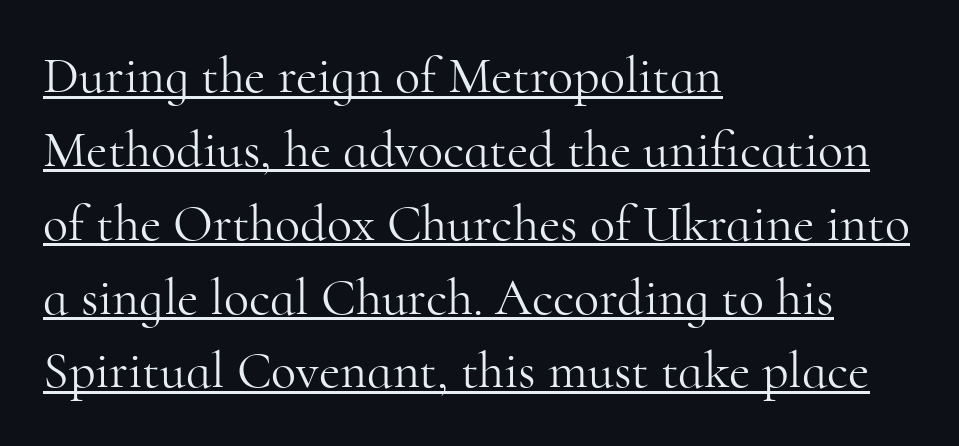
{"serif": "yes", "italic": "no", "bold": "no", "weight": "light", "width": "normal", "stroke_contrast": "high", "x_height": "small", "monospaced": "no", "underline": "yes", "align": "left", "line_spacing": "normal", "line_spacing_ratio": 1.42, "letter_spacing": "normal", "letter_spacing_em": 0.0, "glyph_px": 52}
